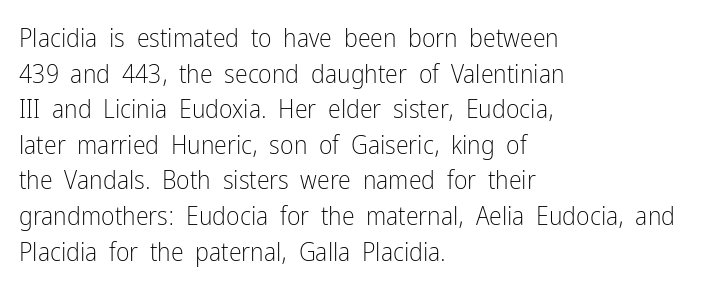
{"italic": "no", "bold": "no", "underline": "no", "align": "left", "line_spacing": "normal", "line_spacing_ratio": 1.37, "letter_spacing": "normal", "letter_spacing_em": 0.0, "glyph_px": 26}
